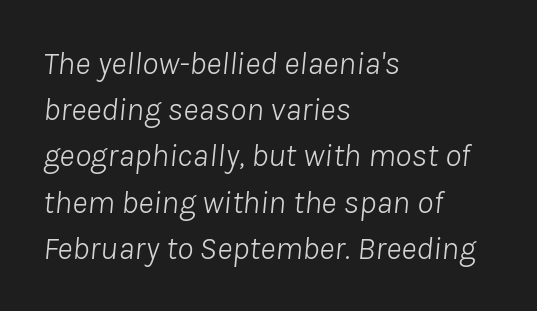
{"italic": "yes", "lean": "right", "slant_degrees": 8, "bold": "no", "weight": "light", "width": "normal", "stroke_contrast": "low", "x_height": "medium", "monospaced": "no", "underline": "no", "align": "left", "line_spacing": "normal", "line_spacing_ratio": 1.4, "letter_spacing": "normal", "letter_spacing_em": 0.0, "glyph_px": 33}
